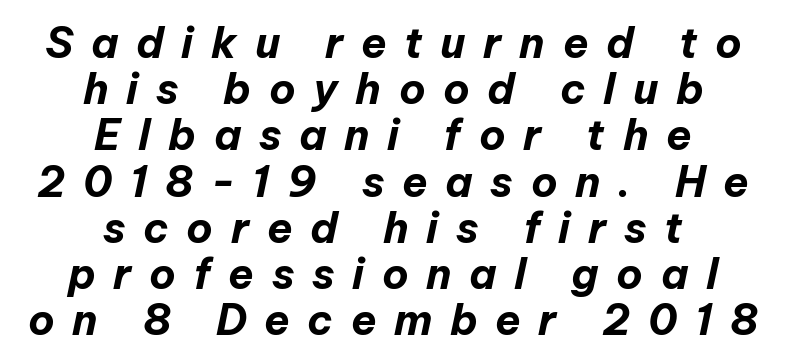
The image shows 42 px bold type, italic (leaning right); set centered, tight line spacing (1.1x), unusually wide letter spacing (+0.42 em), not underlined; low stroke contrast and a medium x-height.
